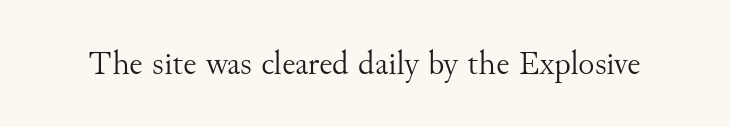
The strip under each line holds only bare page. This sample uses an upright cut, with every glyph sitting square on the baseline. How are the letters spaced? Ordinarily, with no added tracking. The face used here is proportionally spaced, like ordinary book or web type.
